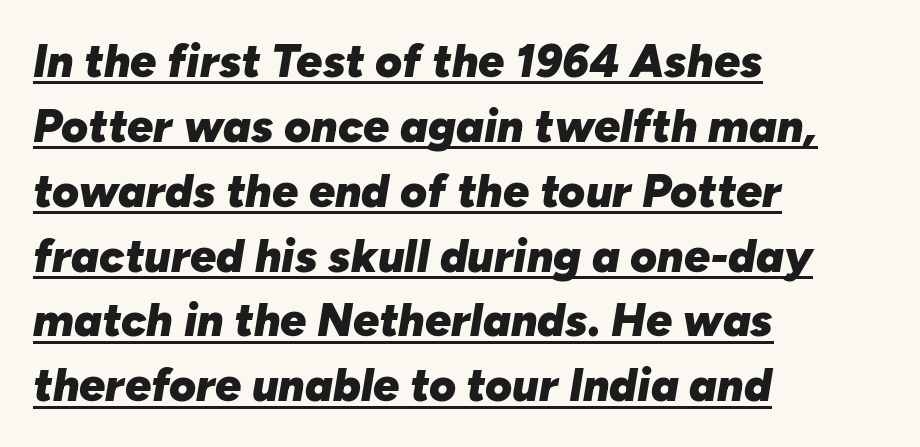
{"italic": "yes", "lean": "right", "slant_degrees": 10, "bold": "yes", "weight": "heavy", "width": "normal", "stroke_contrast": "low", "x_height": "medium", "monospaced": "no", "underline": "yes", "align": "left", "line_spacing": "normal", "line_spacing_ratio": 1.41, "letter_spacing": "normal", "letter_spacing_em": 0.0, "glyph_px": 46}
